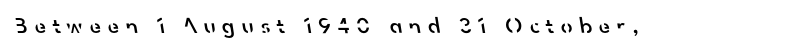
Q: Is the text bold? A: Semi-bold.
Q: Is the text underlined? A: No.
Q: Is the spacing between letters normal or unusually wide? A: Unusually wide.
